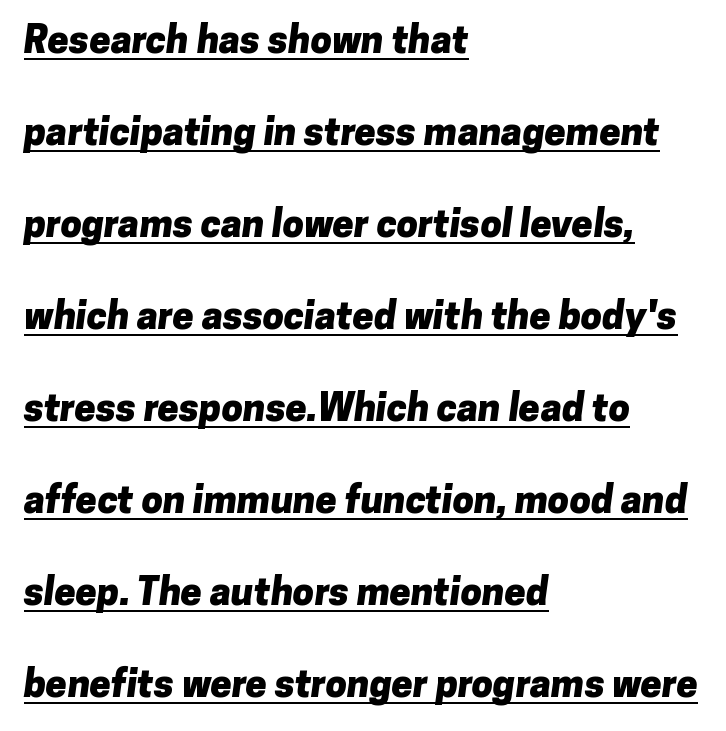
The image shows 38 px heavy sans-serif type; set left-aligned, loose line spacing (2.42x), normal letter spacing, underlined; low stroke contrast and a medium x-height.
